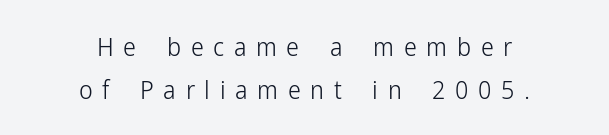
Q: Is the text bold? A: No.
Q: Is the text italic (slanted)? A: No, it is upright.
Q: Is the text underlined? A: No.
Q: How is the paragraph aligned? A: Centered.
Q: Is the spacing between letters normal or unusually wide? A: Unusually wide.
Q: Is the spacing between lines tight, normal or loose? A: Normal.
